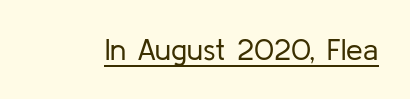
{"serif": "no", "italic": "no", "bold": "no", "weight": "regular", "width": "normal", "stroke_contrast": "low", "x_height": "medium", "monospaced": "no", "underline": "yes", "letter_spacing": "normal", "letter_spacing_em": 0.0, "glyph_px": 30}
